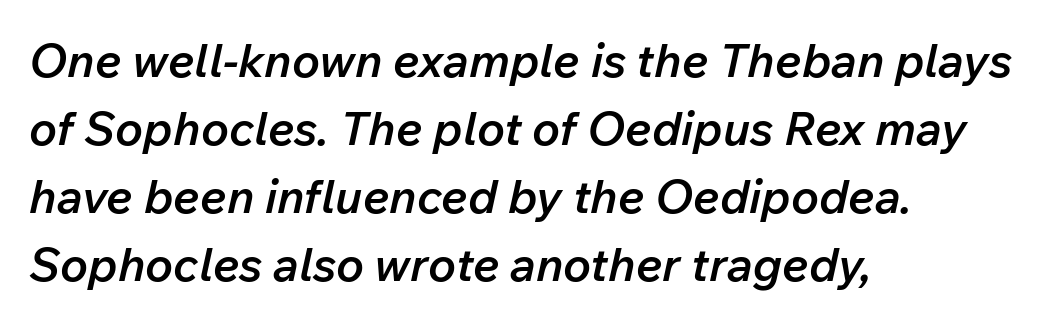
{"italic": "yes", "lean": "right", "slant_degrees": 12, "bold": "semi", "weight": "semibold", "width": "normal", "stroke_contrast": "low", "x_height": "medium", "monospaced": "no", "underline": "no", "align": "left", "line_spacing": "normal", "line_spacing_ratio": 1.45, "letter_spacing": "normal", "letter_spacing_em": 0.0, "glyph_px": 47}
